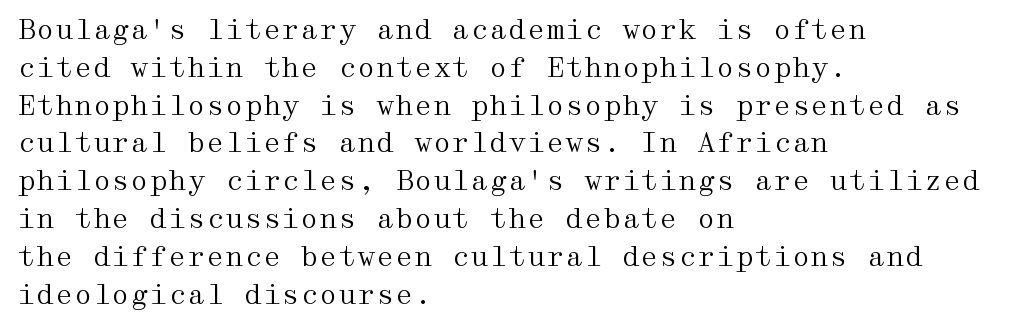
{"italic": "no", "bold": "no", "underline": "no", "align": "left", "line_spacing": "normal", "line_spacing_ratio": 1.4, "letter_spacing": "normal", "letter_spacing_em": 0.0, "glyph_px": 27}
